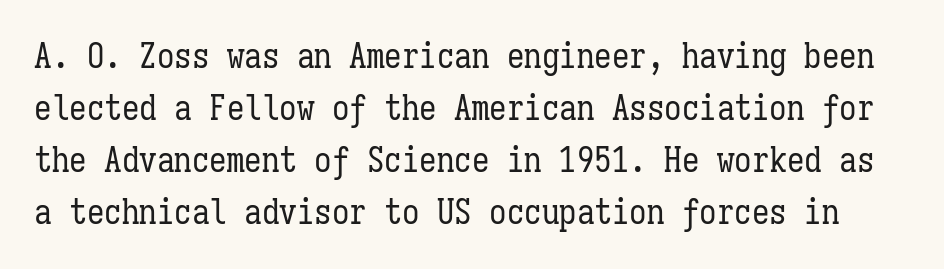
Q: Is the text bold? A: No.
Q: Is the text italic (slanted)? A: No, it is upright.
Q: Is the text underlined? A: No.
Q: Is the spacing between letters normal or unusually wide? A: Normal.
Q: Is the spacing between lines tight, normal or loose? A: Normal.
Q: Width (condensed, normal, or wide)? A: Condensed.
Q: Stroke contrast? A: Low.
Q: x-height? A: Medium.
Q: Monospaced? A: Yes.
